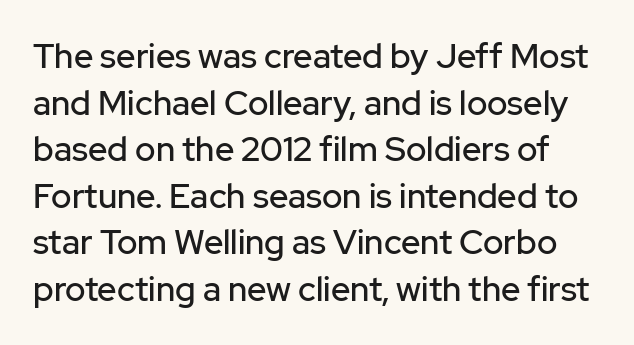
{"serif": "no", "italic": "no", "width": "normal", "stroke_contrast": "low", "x_height": "medium", "monospaced": "no", "underline": "no", "line_spacing": "normal", "line_spacing_ratio": 1.37, "letter_spacing": "normal", "letter_spacing_em": 0.0, "glyph_px": 34}
